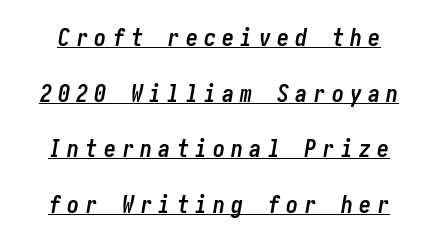
Q: Is the text bold? A: Yes.
Q: Is the text italic (slanted)? A: Yes, it leans right by about 10 degrees.
Q: Is the text underlined? A: Yes.
Q: Is the spacing between letters normal or unusually wide? A: Unusually wide.
Q: Is the spacing between lines tight, normal or loose? A: Loose.
